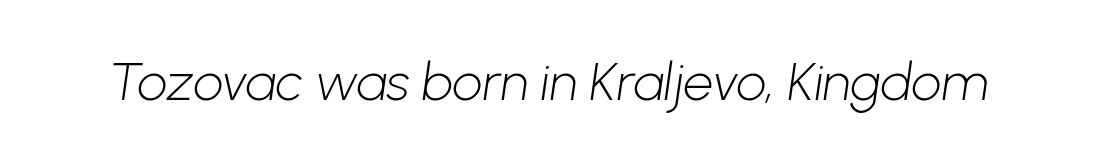
The image shows 53 px light sans-serif type; set normal letter spacing, not underlined; low stroke contrast and a medium x-height.
